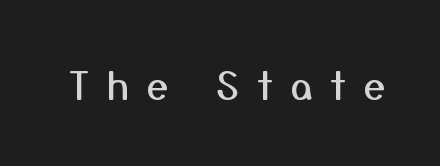
Q: Is the text italic (slanted)? A: No, it is upright.
Q: Is the typeface a serif or a sans-serif typeface? A: Sans-serif.
Q: Is the text underlined? A: No.
Q: Is the spacing between letters normal or unusually wide? A: Unusually wide.
Q: Width (condensed, normal, or wide)? A: Normal.
Q: Stroke contrast? A: Medium.
Q: x-height? A: Medium.
Q: Monospaced? A: No.
